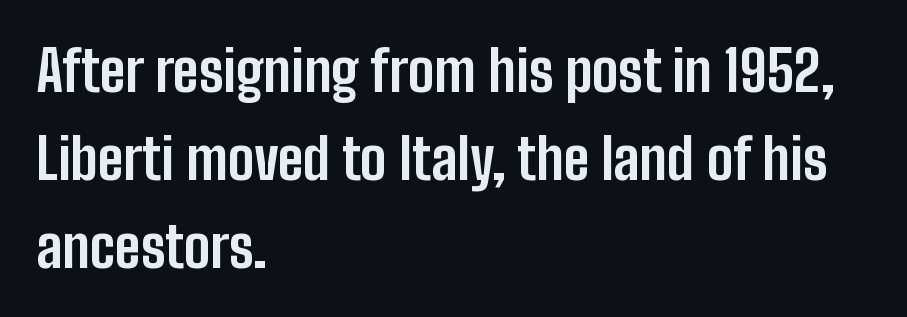
{"serif": "no", "italic": "no", "bold": "yes", "weight": "bold", "width": "condensed", "stroke_contrast": "low", "x_height": "medium", "monospaced": "no", "underline": "no", "align": "left", "line_spacing": "normal", "line_spacing_ratio": 1.57, "letter_spacing": "normal", "letter_spacing_em": 0.0, "glyph_px": 56}
